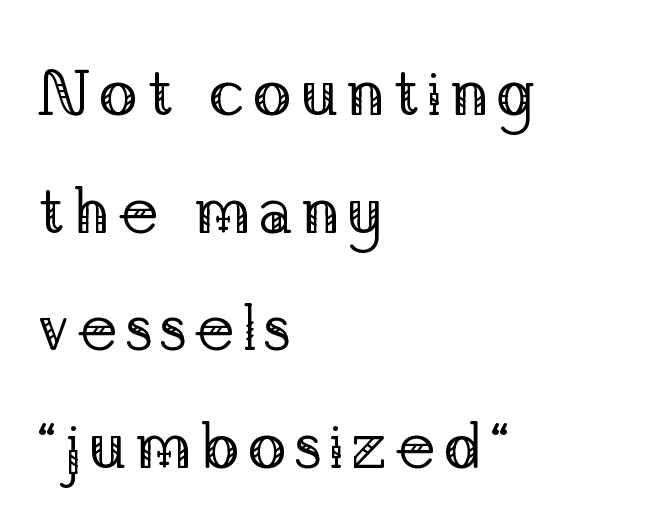
The image shows 65 px regular-weight serif type, upright; set left-aligned, line spacing 1.81x, not underlined; low stroke contrast and a medium x-height.
